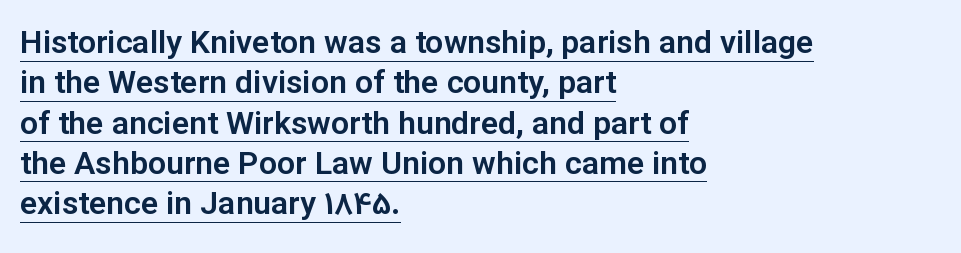
{"serif": "no", "italic": "no", "width": "normal", "stroke_contrast": "low", "x_height": "medium", "monospaced": "no", "underline": "yes", "align": "left", "line_spacing": "normal", "line_spacing_ratio": 1.26, "letter_spacing": "normal", "letter_spacing_em": 0.0, "glyph_px": 32}
